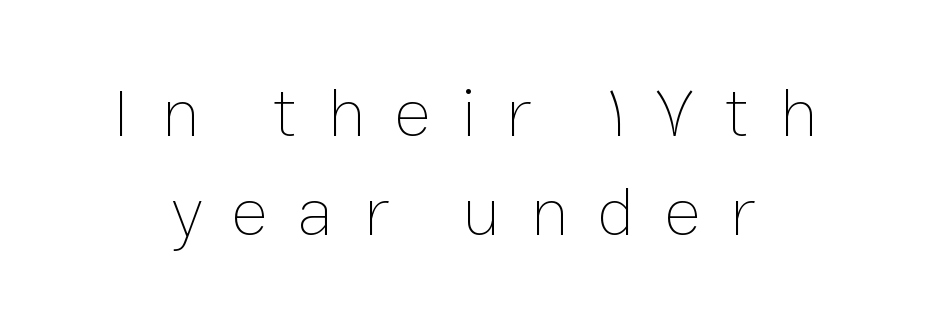
{"italic": "no", "bold": "no", "weight": "thin", "width": "normal", "stroke_contrast": "low", "x_height": "medium", "monospaced": "no", "underline": "no", "line_spacing": "normal", "line_spacing_ratio": 1.41, "letter_spacing": "wide", "letter_spacing_em": 0.42, "glyph_px": 70}
